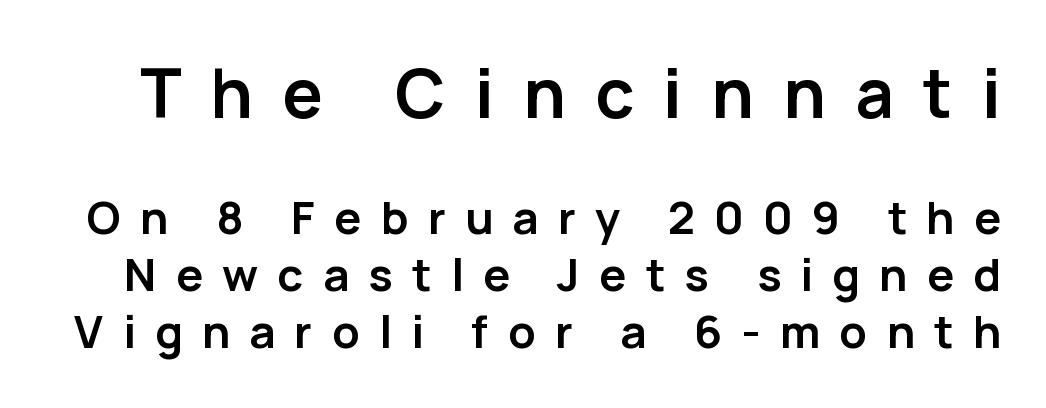
The image shows 68 px semibold sans-serif type, upright; set normal line spacing (1.27x), unusually wide letter spacing (+0.43 em), not underlined; the first (top) block is 1.51x larger; low stroke contrast and a medium x-height.
